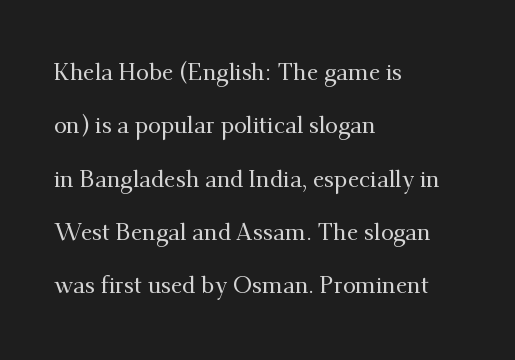
The image shows 23 px text type, upright; set left-aligned, loose line spacing (2.32x), normal letter spacing, not underlined.
